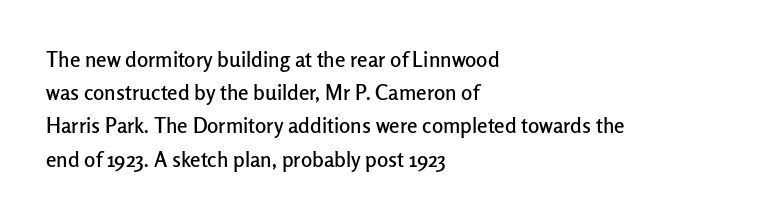
{"italic": "no", "underline": "no", "align": "left", "line_spacing": "normal", "line_spacing_ratio": 1.58, "letter_spacing": "normal", "letter_spacing_em": 0.0, "glyph_px": 21}
